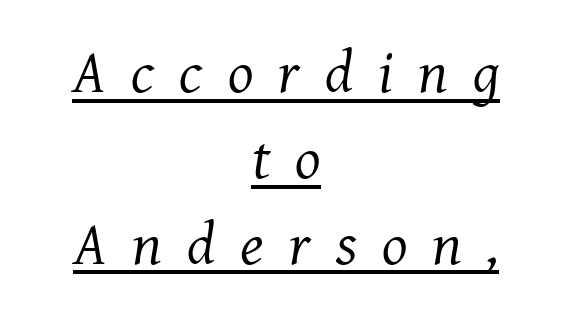
Q: Is the text bold? A: No.
Q: Is the text italic (slanted)? A: Yes, it leans right by about 8 degrees.
Q: Is the typeface a serif or a sans-serif typeface? A: Serif.
Q: Is the text underlined? A: Yes.
Q: How is the paragraph aligned? A: Centered.
Q: Is the spacing between letters normal or unusually wide? A: Unusually wide.
Q: Is the spacing between lines tight, normal or loose? A: Normal.
Q: Width (condensed, normal, or wide)? A: Normal.
Q: Stroke contrast? A: Medium.
Q: x-height? A: Medium.
Q: Monospaced? A: No.
